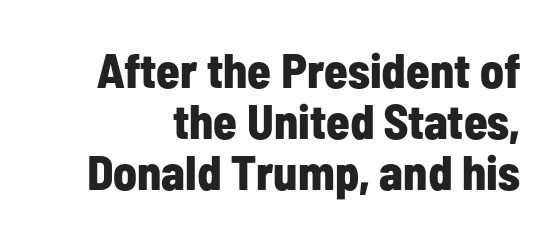
Q: Is the text bold? A: Yes.
Q: Is the text italic (slanted)? A: No, it is upright.
Q: Is the typeface a serif or a sans-serif typeface? A: Sans-serif.
Q: Is the text underlined? A: No.
Q: How is the paragraph aligned? A: Right-aligned.
Q: Is the spacing between letters normal or unusually wide? A: Normal.
Q: Is the spacing between lines tight, normal or loose? A: Tight.
Q: Width (condensed, normal, or wide)? A: Condensed.
Q: Stroke contrast? A: Low.
Q: x-height? A: Medium.
Q: Monospaced? A: No.
